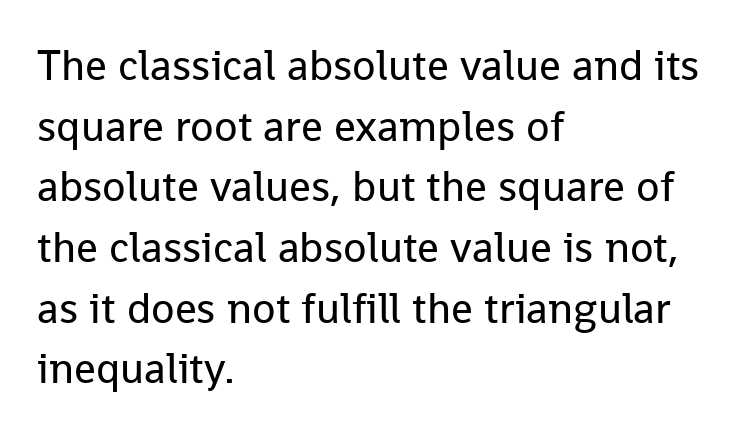
The image shows 43 px regular-weight sans-serif type, upright; set left-aligned, normal line spacing (1.41x), normal letter spacing, not underlined; low stroke contrast and a medium x-height.
